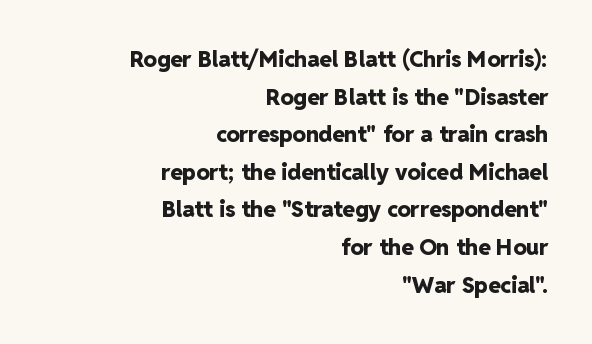
The image shows 22 px bold type, upright; set right-aligned, line spacing 1.71x, normal letter spacing, not underlined.
